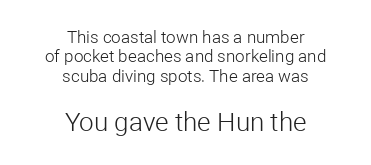
{"italic": "no", "bold": "no", "underline": "no", "align": "center", "line_spacing": "tight", "line_spacing_ratio": 1.14, "letter_spacing": "normal", "letter_spacing_em": 0.0, "larger_block": "second", "size_ratio": 1.53, "glyph_px": 26}
